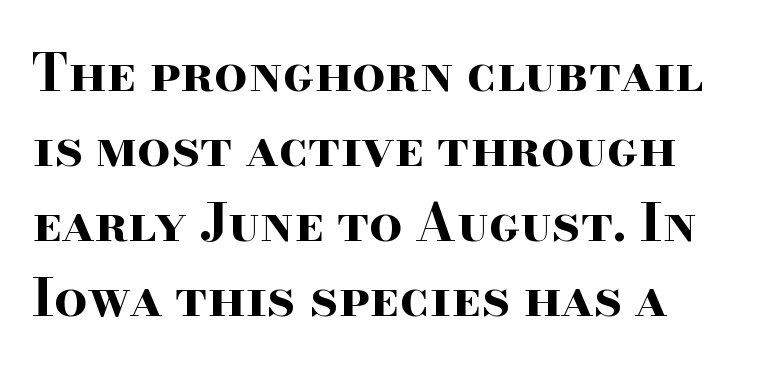
Words float on clear page, feet unadorned. Does the weight exceed regular? Yes, all the way to bold. Font category for this specimen: serif. This is roman type, the default non-slanted kind.
